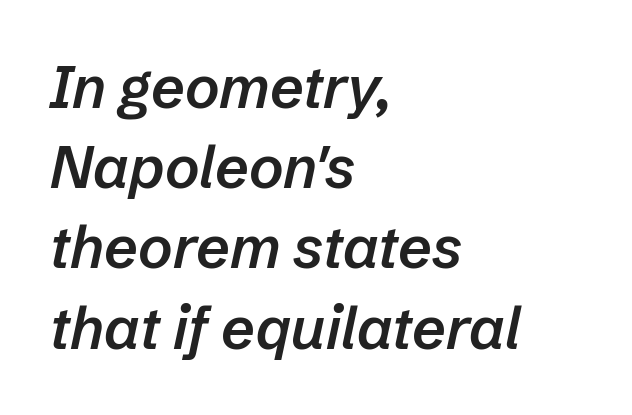
Q: Is the text bold? A: Semi-bold.
Q: Is the text italic (slanted)? A: Yes, it leans right by about 12 degrees.
Q: Is the text underlined? A: No.
Q: How is the paragraph aligned? A: Left-aligned.
Q: Is the spacing between letters normal or unusually wide? A: Normal.
Q: Is the spacing between lines tight, normal or loose? A: Normal.
Q: Width (condensed, normal, or wide)? A: Normal.
Q: Stroke contrast? A: Low.
Q: x-height? A: Medium.
Q: Monospaced? A: No.
